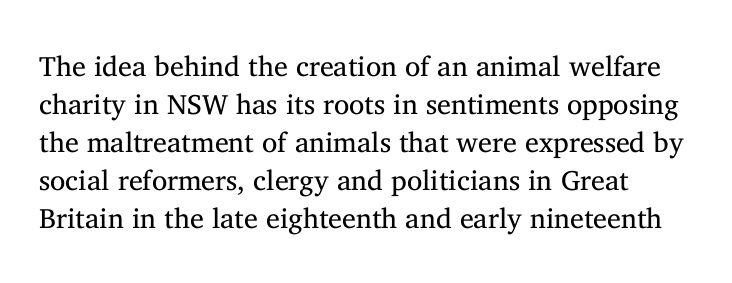
{"serif": "yes", "italic": "no", "bold": "no", "weight": "regular", "width": "normal", "stroke_contrast": "medium", "x_height": "medium", "monospaced": "no", "underline": "no", "line_spacing": "normal", "line_spacing_ratio": 1.36, "letter_spacing": "normal", "letter_spacing_em": 0.0, "glyph_px": 28}
